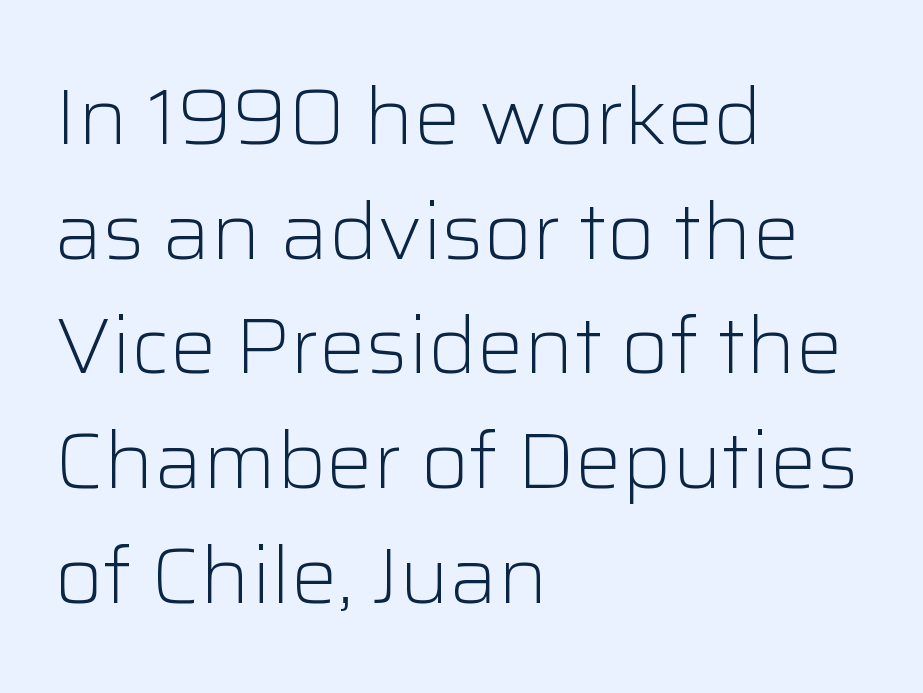
{"serif": "no", "italic": "no", "bold": "no", "weight": "light", "width": "normal", "stroke_contrast": "low", "x_height": "medium", "monospaced": "no", "underline": "no", "align": "left", "line_spacing": "normal", "line_spacing_ratio": 1.47, "letter_spacing": "normal", "letter_spacing_em": 0.0, "glyph_px": 78}
